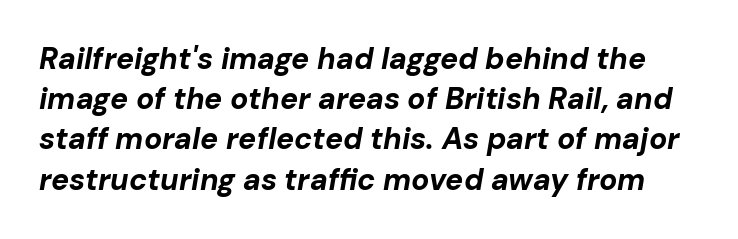
Descenders hang freely into open space. Compared with an ordinary text face, these strokes are far heavier — a full bold. Varying glyph widths throughout — classic text-font behaviour. These lines keep a tight, regular rhythm from letter to letter. Interline gaps are of average width in this sample.
